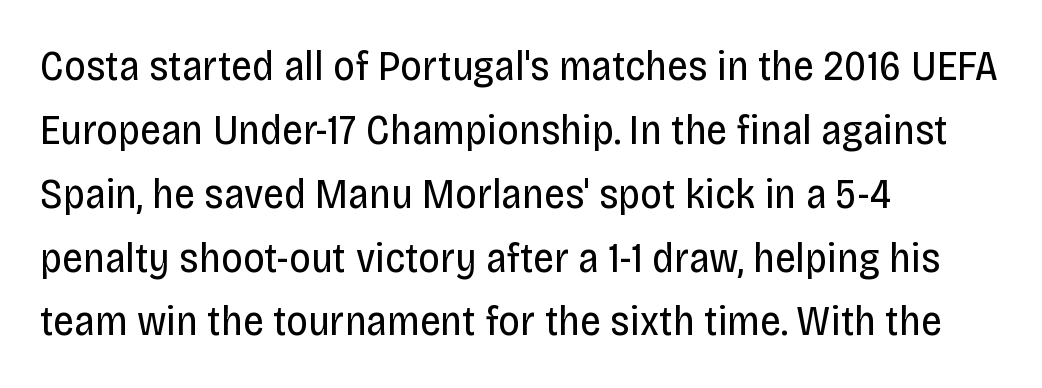
Q: Is the text bold? A: No.
Q: Is the text italic (slanted)? A: No, it is upright.
Q: Is the typeface a serif or a sans-serif typeface? A: Sans-serif.
Q: Is the text underlined? A: No.
Q: How is the paragraph aligned? A: Left-aligned.
Q: Is the spacing between letters normal or unusually wide? A: Normal.
Q: Is the spacing between lines tight, normal or loose? A: Normal.
Q: Width (condensed, normal, or wide)? A: Condensed.
Q: Stroke contrast? A: Low.
Q: x-height? A: Large.
Q: Monospaced? A: No.
